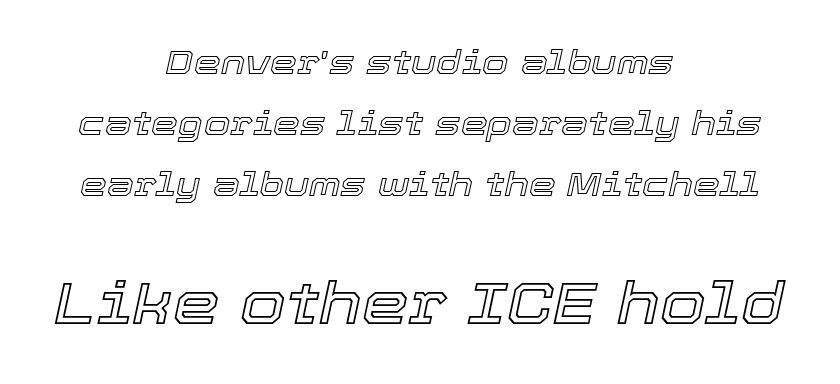
Scale increases going downward across the two blocks. This is oblique type, the kind used for emphasis or titles. This rendering features lettering with no underline. This rendering leaves character spacing at its baseline value. One-word summary of the alignment: center.
